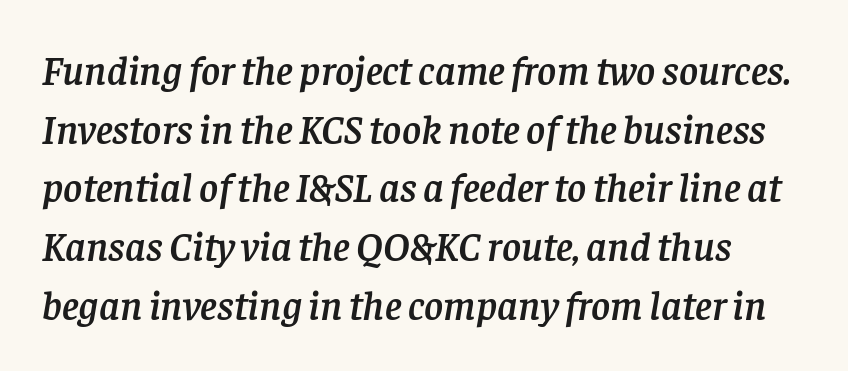
The image shows 41 px serif type, italic (leaning right); set normal line spacing (1.43x), normal letter spacing, not underlined; low stroke contrast and a large x-height.
